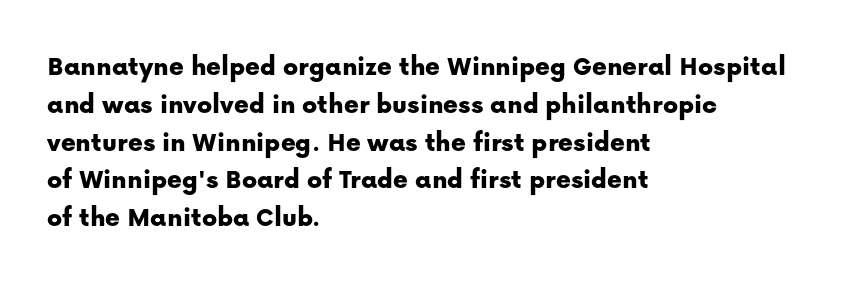
The image shows 28 px sans-serif type, upright; set left-aligned, normal line spacing (1.35x), normal letter spacing, not underlined; low stroke contrast and a medium x-height.
